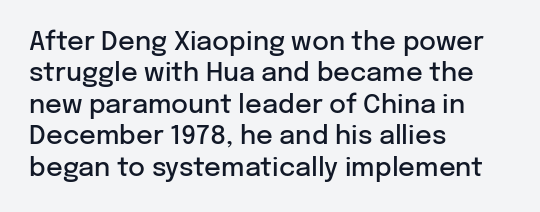
Here the glyphs are tracked normally, forming tight word shapes. Posture: vertical. Quick note: underline off. In CSS terms this would be text-align: left. This is moderately heavy type, rendered in semibold.
